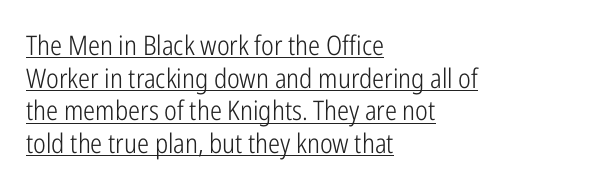
The face used here appears with an underline applied. Each line starts at the same left margin while the right side varies. The passage shown is not bold in any degree. The font's upright variant was chosen for this text. You could call the tracking neutral — neither tight nor loose.
